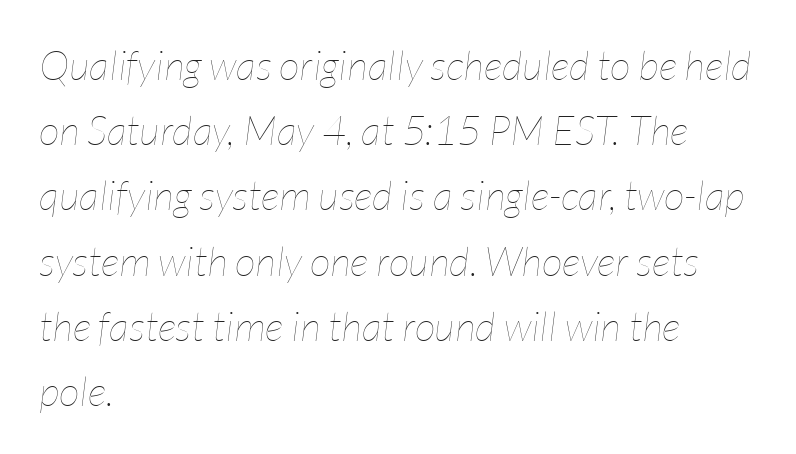
{"italic": "yes", "lean": "right", "slant_degrees": 7, "bold": "no", "weight": "thin", "width": "condensed", "stroke_contrast": "low", "x_height": "medium", "monospaced": "no", "underline": "no", "align": "left", "line_spacing": "normal", "line_spacing_ratio": 1.59, "letter_spacing": "normal", "letter_spacing_em": 0.0, "glyph_px": 41}
